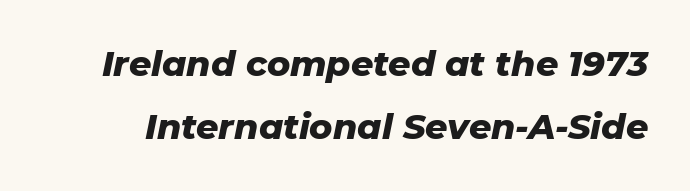
{"italic": "yes", "lean": "right", "slant_degrees": 11, "bold": "yes", "weight": "heavy", "width": "normal", "stroke_contrast": "low", "x_height": "medium", "monospaced": "no", "underline": "no", "line_spacing_ratio": 1.81, "letter_spacing": "normal", "letter_spacing_em": 0.0, "glyph_px": 35}
